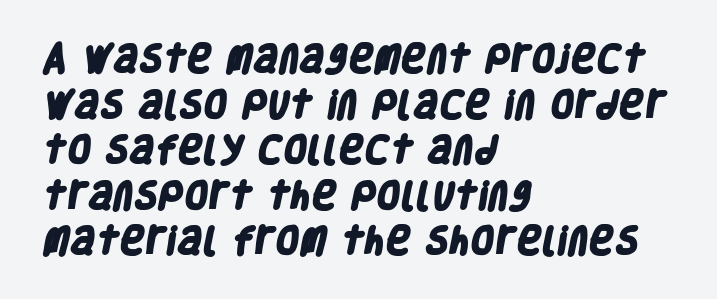
Q: Is the text bold? A: Yes.
Q: Is the typeface a serif or a sans-serif typeface? A: Sans-serif.
Q: Is the text underlined? A: No.
Q: How is the paragraph aligned? A: Left-aligned.
Q: Is the spacing between letters normal or unusually wide? A: Normal.
Q: Is the spacing between lines tight, normal or loose? A: Normal.
Q: Width (condensed, normal, or wide)? A: Condensed.
Q: Stroke contrast? A: Low.
Q: x-height? A: Large.
Q: Monospaced? A: No.
